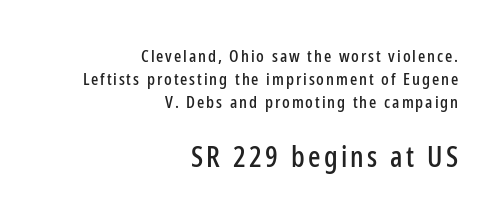
{"serif": "no", "italic": "no", "width": "condensed", "stroke_contrast": "low", "x_height": "medium", "monospaced": "no", "underline": "no", "align": "right", "line_spacing": "normal", "line_spacing_ratio": 1.36, "larger_block": "second", "size_ratio": 1.71, "glyph_px": 29}
